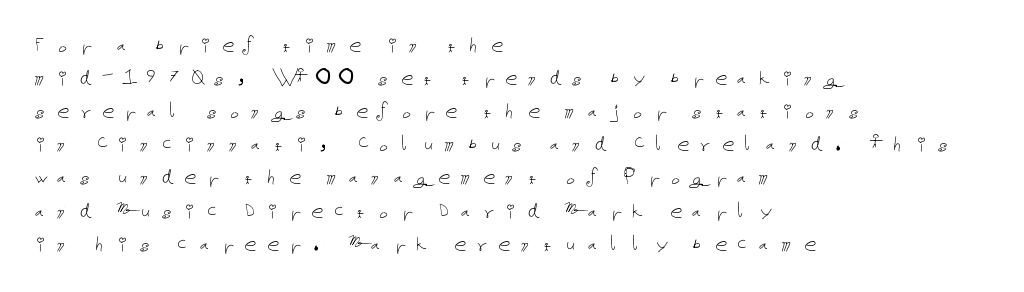
Here the glyphs are tracked loosely, breaking word shapes into spaced letters. A typesetter would mark this as roman, not italic. Just letters on the line, the space beneath them empty. The leading is moderate, giving the passage an even texture. Unbolded letterforms with no extra heft. The lines are quadded left.
